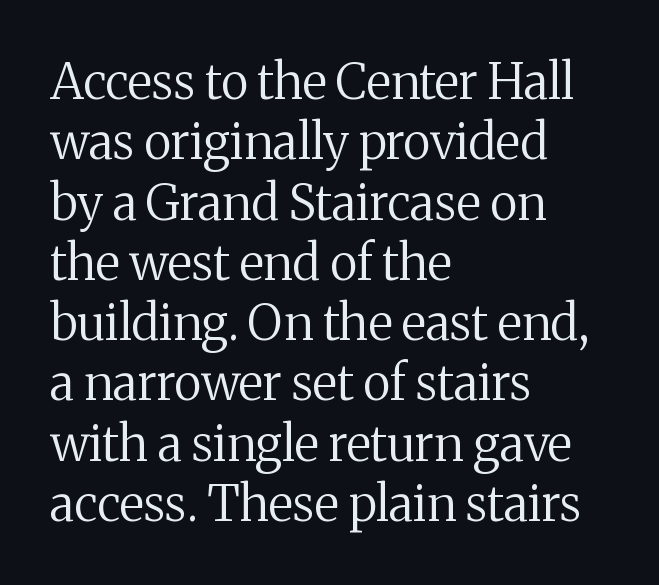
Q: Is the text bold? A: No.
Q: Is the text italic (slanted)? A: No, it is upright.
Q: Is the typeface a serif or a sans-serif typeface? A: Serif.
Q: Is the text underlined? A: No.
Q: How is the paragraph aligned? A: Left-aligned.
Q: Is the spacing between letters normal or unusually wide? A: Normal.
Q: Width (condensed, normal, or wide)? A: Normal.
Q: Stroke contrast? A: Medium.
Q: x-height? A: Medium.
Q: Monospaced? A: No.
